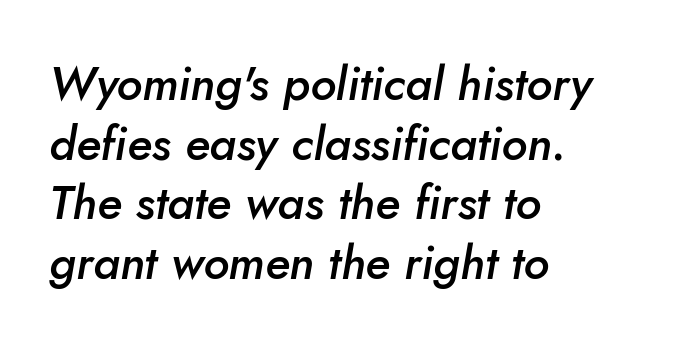
The image shows 47 px semibold type, italic (leaning right); set left-aligned, normal line spacing (1.27x), normal letter spacing, not underlined; low stroke contrast and a small x-height.
